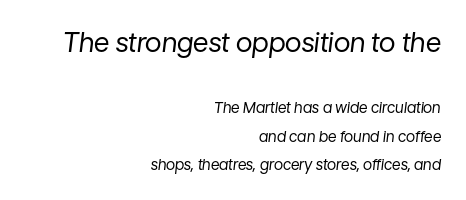
{"italic": "yes", "lean": "right", "slant_degrees": 7, "bold": "no", "underline": "no", "align": "right", "line_spacing": "loose", "line_spacing_ratio": 1.91, "letter_spacing": "normal", "letter_spacing_em": 0.0, "larger_block": "first", "size_ratio": 1.8, "glyph_px": 27}
